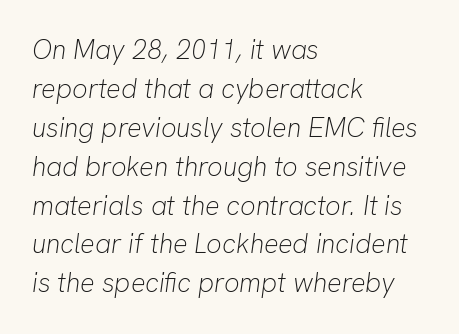
Q: Is the text bold? A: No.
Q: Is the text italic (slanted)? A: Yes, it leans right by about 8 degrees.
Q: Is the text underlined? A: No.
Q: How is the paragraph aligned? A: Left-aligned.
Q: Is the spacing between letters normal or unusually wide? A: Normal.
Q: Is the spacing between lines tight, normal or loose? A: Normal.
